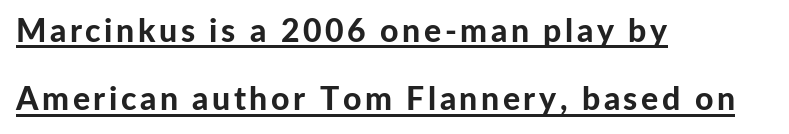
Posture: vertical. The characters look thick and weighty, a clear bold. The letters advance in unequal steps, a hallmark of proportional type. The passage shown is underscored from start to finish. This sample is left-justified, so line endings fall wherever the words run out. Honestly, the rows look like they've been pulled way apart.
